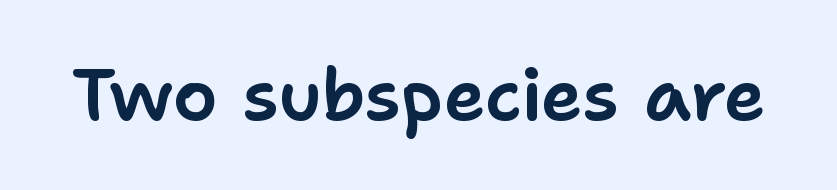
Notice how the stems are strictly vertical — no italics here. Proportional: the letters do not fall into vertical columns. The designer went with a sans here, leaving each stem footless. The tracking reads as untouched default to a designer's eye. Each row of text sits above clean, open space.
